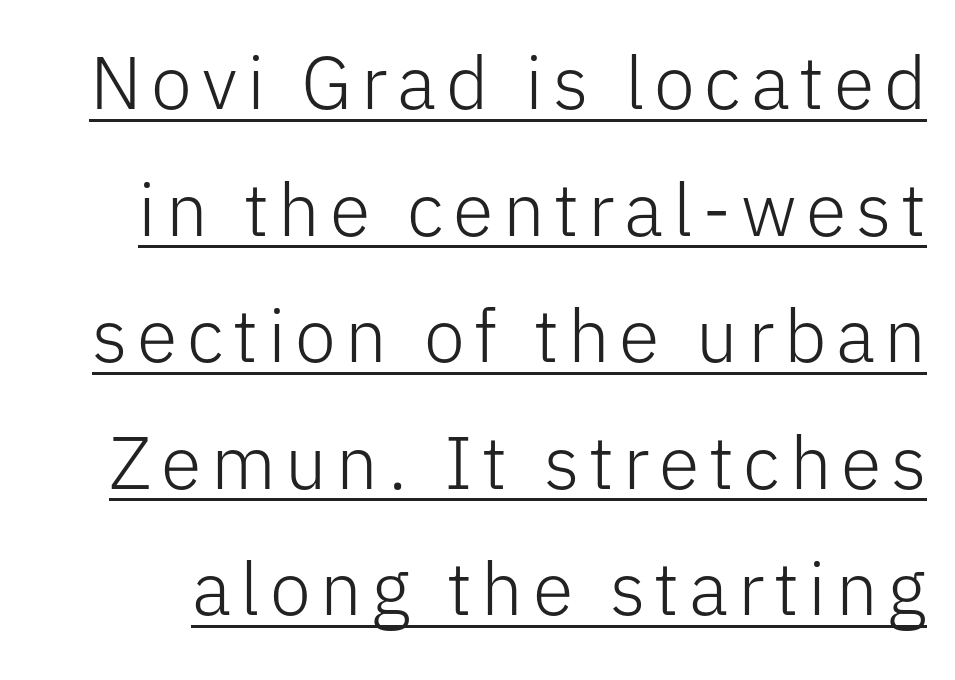
{"serif": "no", "italic": "no", "bold": "no", "weight": "light", "width": "normal", "stroke_contrast": "low", "x_height": "medium", "monospaced": "no", "underline": "yes", "line_spacing_ratio": 1.71, "glyph_px": 74}
